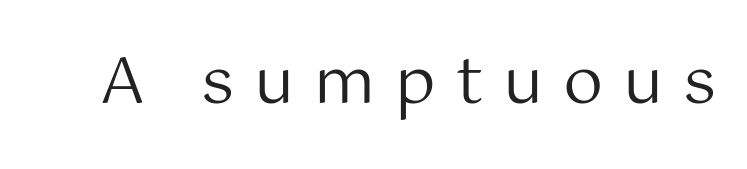
Q: Is the text bold? A: No.
Q: Is the text italic (slanted)? A: No, it is upright.
Q: Is the typeface a serif or a sans-serif typeface? A: Sans-serif.
Q: Is the text underlined? A: No.
Q: Is the spacing between letters normal or unusually wide? A: Unusually wide.
Q: Width (condensed, normal, or wide)? A: Normal.
Q: Stroke contrast? A: Medium.
Q: x-height? A: Medium.
Q: Monospaced? A: No.
